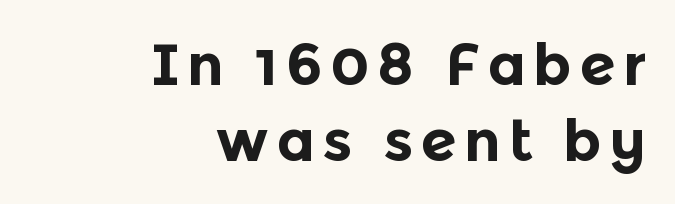
The image shows 58 px bold sans-serif type, upright; set right-aligned, normal line spacing (1.31x), not underlined; a medium x-height.
